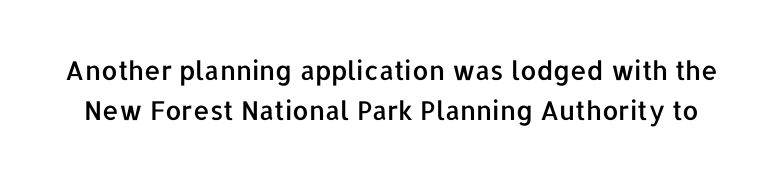
The image shows 26 px text type, upright; set normal line spacing (1.52x), normal letter spacing, not underlined.
